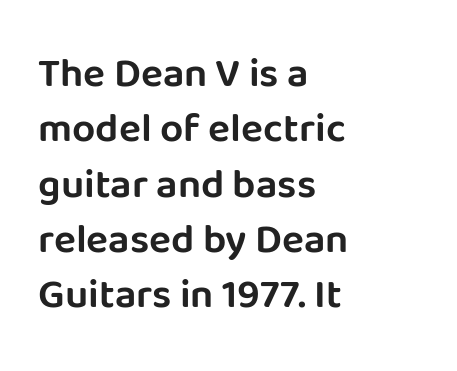
{"serif": "no", "italic": "no", "width": "normal", "stroke_contrast": "low", "x_height": "large", "monospaced": "no", "underline": "no", "align": "left", "line_spacing": "normal", "line_spacing_ratio": 1.35, "letter_spacing": "normal", "letter_spacing_em": 0.0, "glyph_px": 41}
